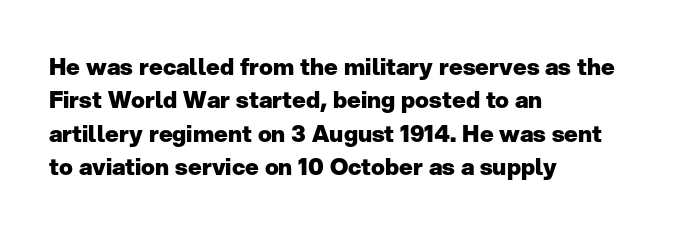
{"italic": "no", "bold": "yes", "underline": "no", "align": "left", "line_spacing": "normal", "line_spacing_ratio": 1.45, "letter_spacing": "normal", "letter_spacing_em": 0.0, "glyph_px": 23}
